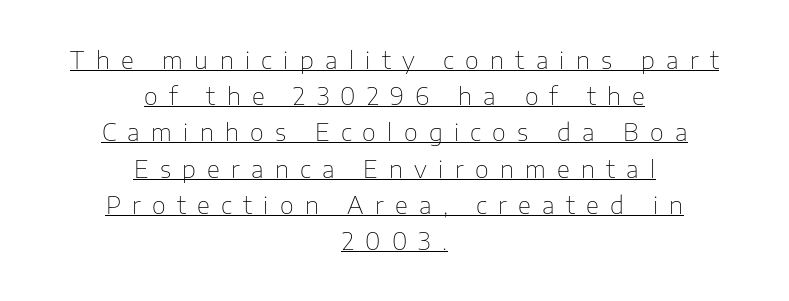
Interline gaps are of average width in this sample. Is the type heavy? It reads as light-to-regular instead. The rendered words wear a rule along their underside. Glyph-to-glyph distance is far greater than everyday printed text.
